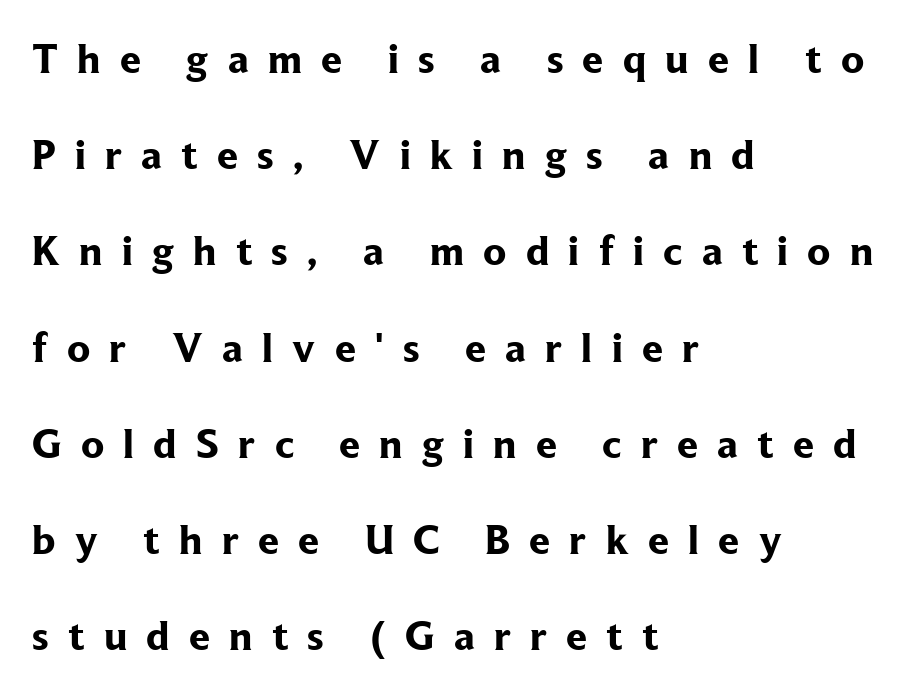
{"serif": "yes", "italic": "no", "bold": "yes", "weight": "bold", "width": "normal", "stroke_contrast": "low", "x_height": "medium", "monospaced": "no", "underline": "no", "align": "left", "line_spacing": "loose", "line_spacing_ratio": 2.29, "letter_spacing": "wide", "letter_spacing_em": 0.46, "glyph_px": 42}
